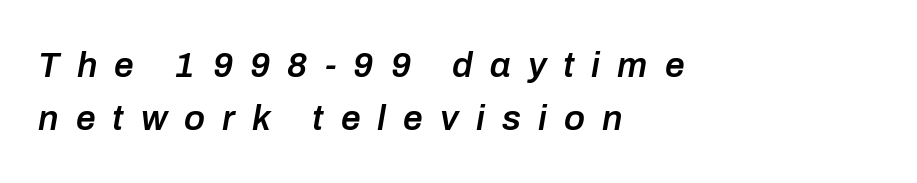
The image shows 35 px semibold type, italic (leaning right); set left-aligned, normal line spacing (1.51x), unusually wide letter spacing (+0.49 em), not underlined; low stroke contrast and a medium x-height.
